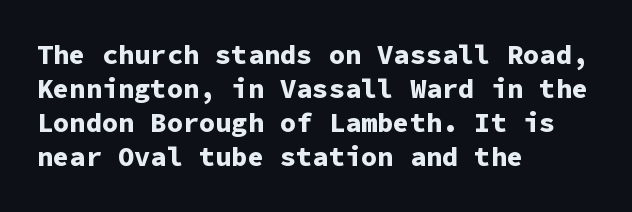
Q: Is the text bold? A: Yes.
Q: Is the text italic (slanted)? A: No, it is upright.
Q: Is the text underlined? A: No.
Q: How is the paragraph aligned? A: Left-aligned.
Q: Is the spacing between letters normal or unusually wide? A: Normal.
Q: Is the spacing between lines tight, normal or loose? A: Normal.
